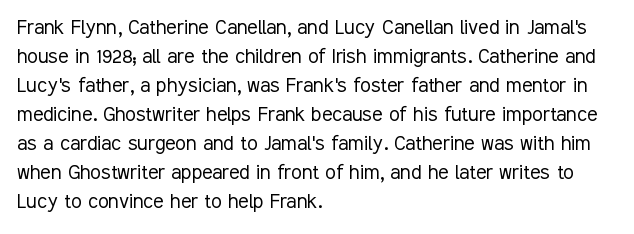
The image shows 24 px text type, upright; set left-aligned, line spacing 1.21x, normal letter spacing, not underlined.
